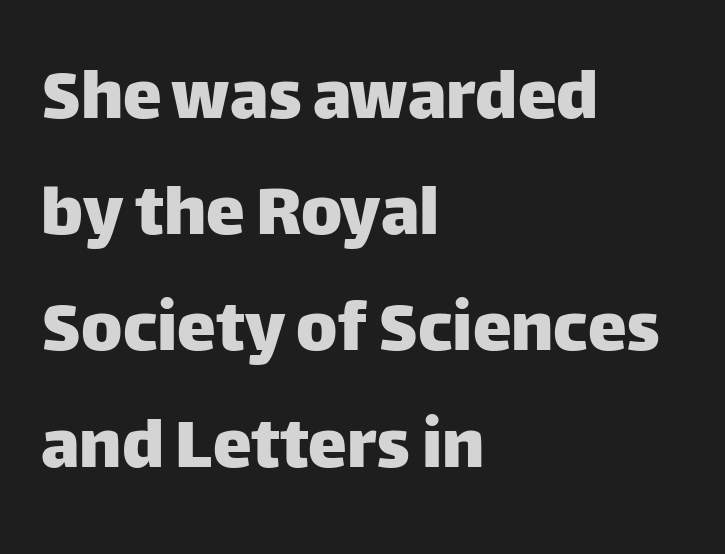
{"serif": "no", "italic": "no", "width": "normal", "stroke_contrast": "low", "x_height": "large", "monospaced": "no", "underline": "no", "align": "left", "line_spacing": "normal", "line_spacing_ratio": 1.49, "letter_spacing": "normal", "letter_spacing_em": 0.0, "glyph_px": 78}
